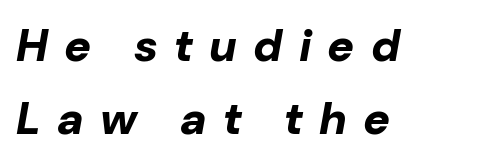
The image shows 45 px bold type, italic (leaning right); set left-aligned, normal line spacing (1.62x), unusually wide letter spacing (+0.36 em), not underlined; low stroke contrast and a medium x-height.
